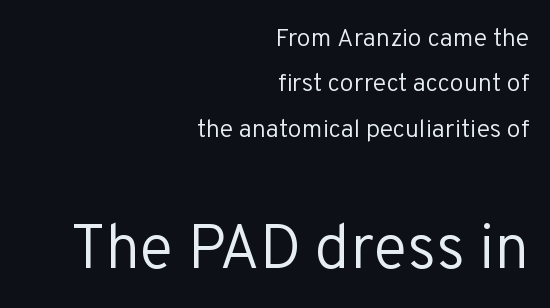
The image shows 62 px regular-weight sans-serif type, upright; set right-aligned, line spacing 1.82x, normal letter spacing, not underlined; the second (bottom) block is 2.48x larger; low stroke contrast and a medium x-height.
